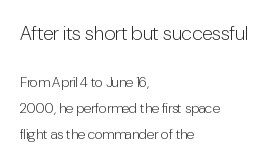
Stroke thickness stays within the range of a standard reading face or lighter. All the whitespace from short lines collects on the right. Whoever set this made the first block the dominant, larger element. Notice how the stems are strictly vertical — no italics here.
